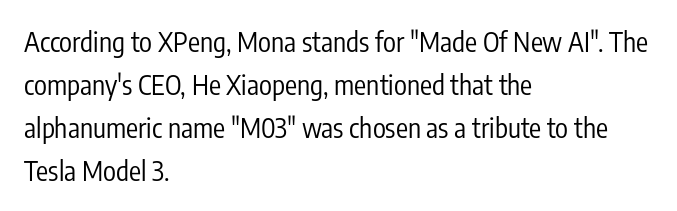
{"italic": "no", "bold": "no", "underline": "no", "align": "left", "line_spacing": "normal", "line_spacing_ratio": 1.59, "letter_spacing": "normal", "letter_spacing_em": 0.0, "glyph_px": 27}
